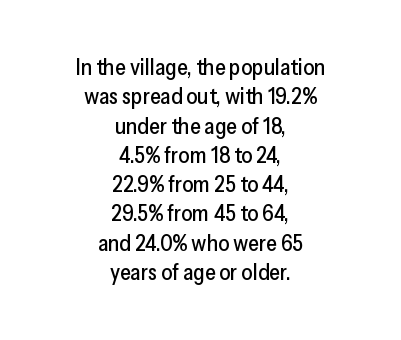
{"italic": "no", "underline": "no", "align": "center", "line_spacing": "normal", "line_spacing_ratio": 1.33, "letter_spacing": "normal", "letter_spacing_em": 0.0, "glyph_px": 22}
